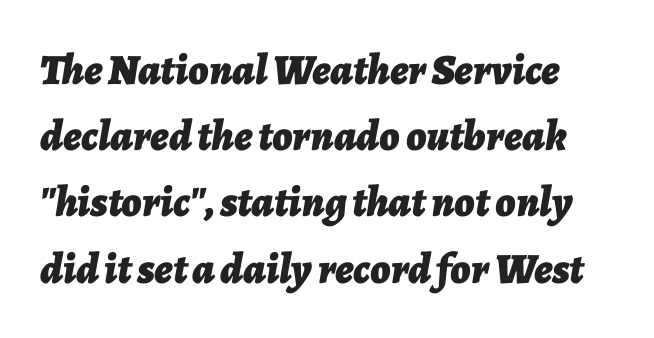
A typesetter would call this leading conventional body-copy spacing. Character widths vary here, with narrow letters taking less room than wide ones. Underline: absent. The letters are slanted; this is an italic face. Is the type bold? Yes — the strokes are clearly thick and heavy.
